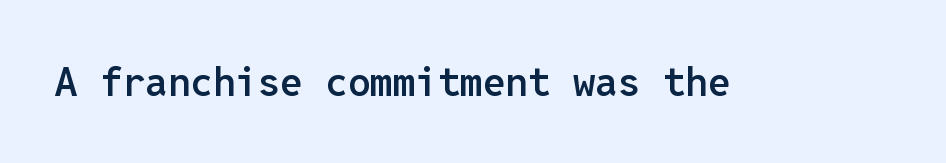
{"serif": "no", "italic": "no", "bold": "semi", "weight": "semibold", "width": "normal", "stroke_contrast": "low", "x_height": "medium", "monospaced": "yes", "underline": "no", "letter_spacing": "normal", "letter_spacing_em": 0.0, "glyph_px": 40}
